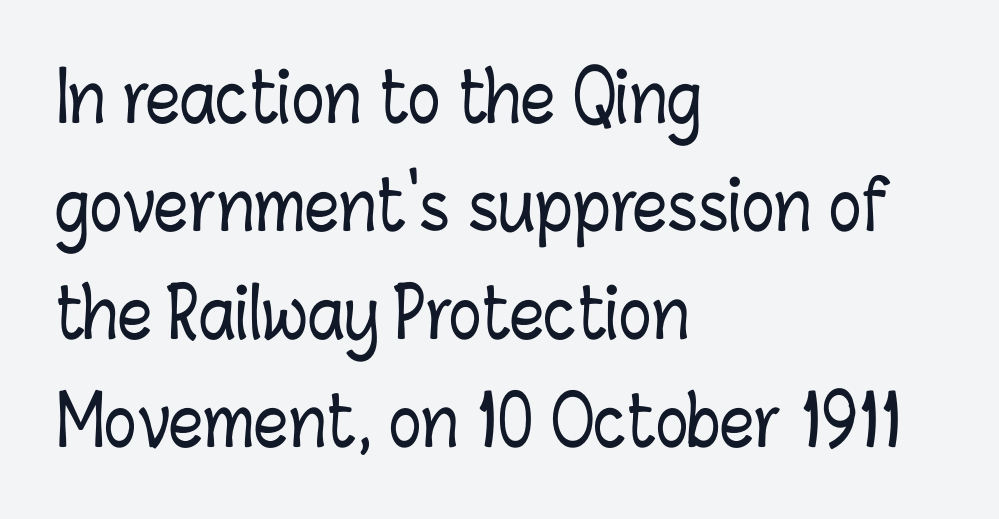
The image shows 68 px condensed type, upright; set left-aligned, normal line spacing (1.59x), normal letter spacing, not underlined; low stroke contrast and a medium x-height.
